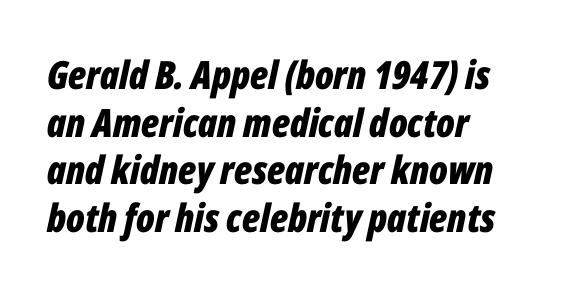
Q: Is the text bold? A: Yes.
Q: Is the text italic (slanted)? A: Yes, it leans right by about 12 degrees.
Q: Is the text underlined? A: No.
Q: How is the paragraph aligned? A: Left-aligned.
Q: Is the spacing between letters normal or unusually wide? A: Normal.
Q: Width (condensed, normal, or wide)? A: Condensed.
Q: Stroke contrast? A: Low.
Q: x-height? A: Medium.
Q: Monospaced? A: No.
